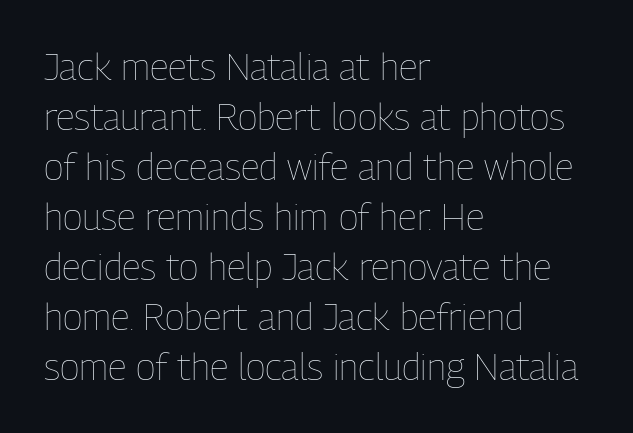
A typesetter would mark this as roman, not italic. The gaps between neighbouring characters are ordinary and unremarkable. This block has exactly the height ordinary leading produces. Stroke thickness stays within the range of a standard reading face or lighter. The letters advance in unequal steps, a hallmark of proportional type.
